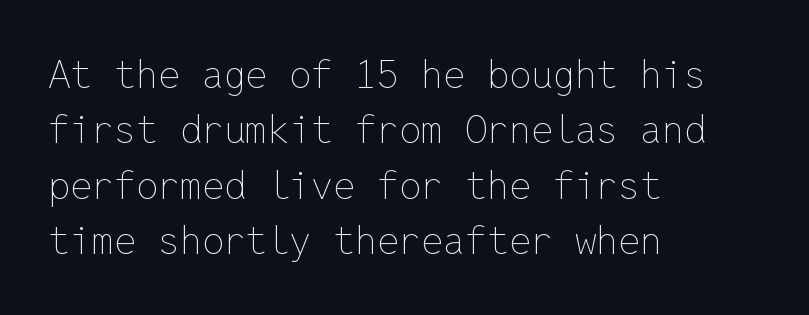
Q: Is the text bold? A: No.
Q: Is the text italic (slanted)? A: No, it is upright.
Q: Is the text underlined? A: No.
Q: How is the paragraph aligned? A: Left-aligned.
Q: Is the spacing between letters normal or unusually wide? A: Normal.
Q: Is the spacing between lines tight, normal or loose? A: Normal.
Q: Width (condensed, normal, or wide)? A: Normal.
Q: Stroke contrast? A: Low.
Q: x-height? A: Medium.
Q: Monospaced? A: Yes.
